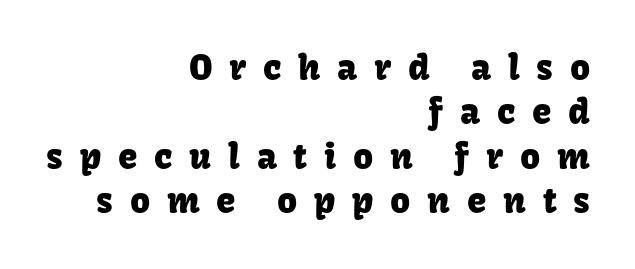
Q: Is the text italic (slanted)? A: No, it is upright.
Q: Is the typeface a serif or a sans-serif typeface? A: Sans-serif.
Q: Is the text underlined? A: No.
Q: How is the paragraph aligned? A: Right-aligned.
Q: Is the spacing between letters normal or unusually wide? A: Unusually wide.
Q: Is the spacing between lines tight, normal or loose? A: Normal.
Q: Width (condensed, normal, or wide)? A: Normal.
Q: Stroke contrast? A: Low.
Q: x-height? A: Medium.
Q: Monospaced? A: No.
